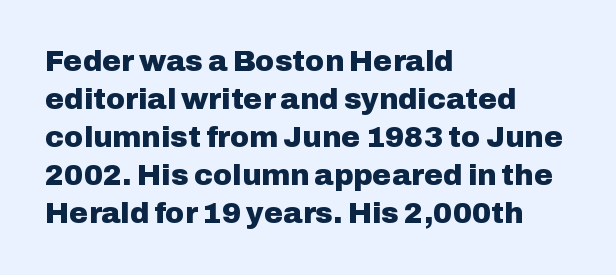
The image shows 29 px heavy sans-serif type, upright; set left-aligned, normal line spacing (1.31x), normal letter spacing, not underlined; low stroke contrast and a medium x-height.
